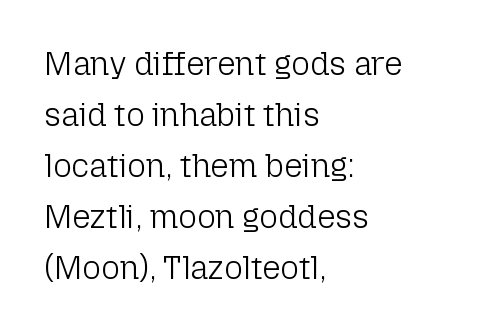
Letter spacing: default. The passage shown stacks its lines at a standard gap. Regarding serifs, this sample does without them. Caption: multi-line text, flush left, ragged right. The passage shown is typed in a proportional face where columns would drift.
